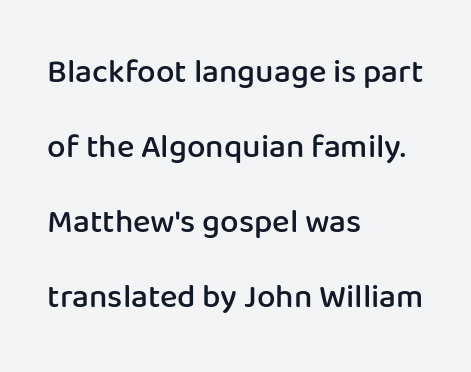
{"serif": "no", "italic": "no", "bold": "semi", "weight": "semibold", "width": "normal", "stroke_contrast": "low", "x_height": "medium", "monospaced": "no", "underline": "no", "align": "left", "line_spacing": "loose", "line_spacing_ratio": 2.27, "letter_spacing": "normal", "letter_spacing_em": 0.0, "glyph_px": 33}
